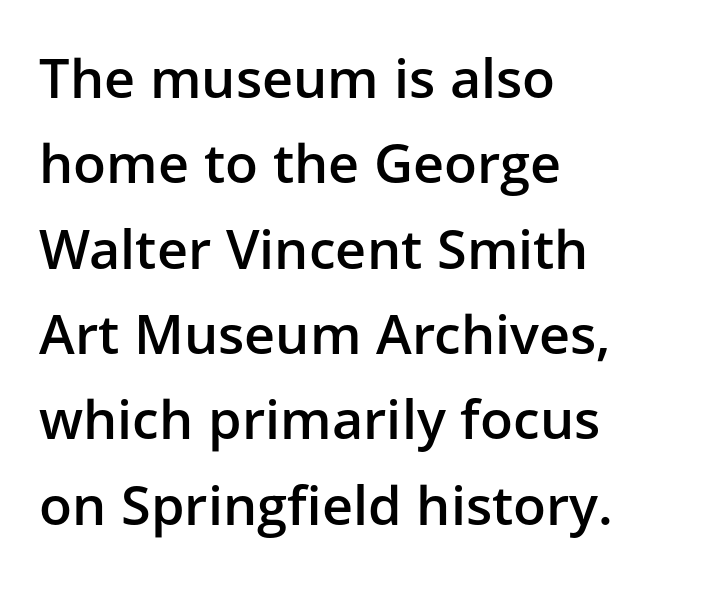
The image shows 54 px semibold sans-serif type, upright; set left-aligned, normal line spacing (1.58x), normal letter spacing, not underlined; low stroke contrast and a medium x-height.
